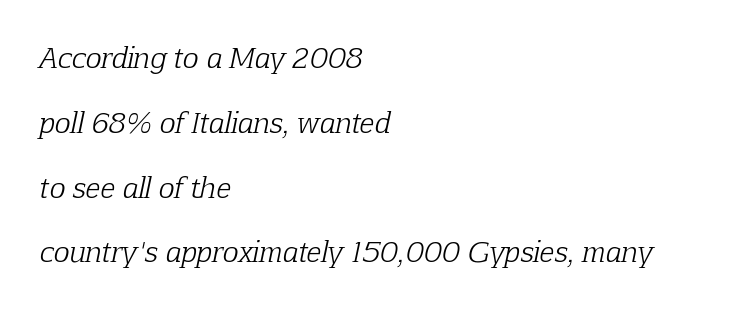
Q: Is the text bold? A: No.
Q: Is the text italic (slanted)? A: Yes, it leans right by about 12 degrees.
Q: Is the text underlined? A: No.
Q: How is the paragraph aligned? A: Left-aligned.
Q: Is the spacing between letters normal or unusually wide? A: Normal.
Q: Is the spacing between lines tight, normal or loose? A: Loose.
